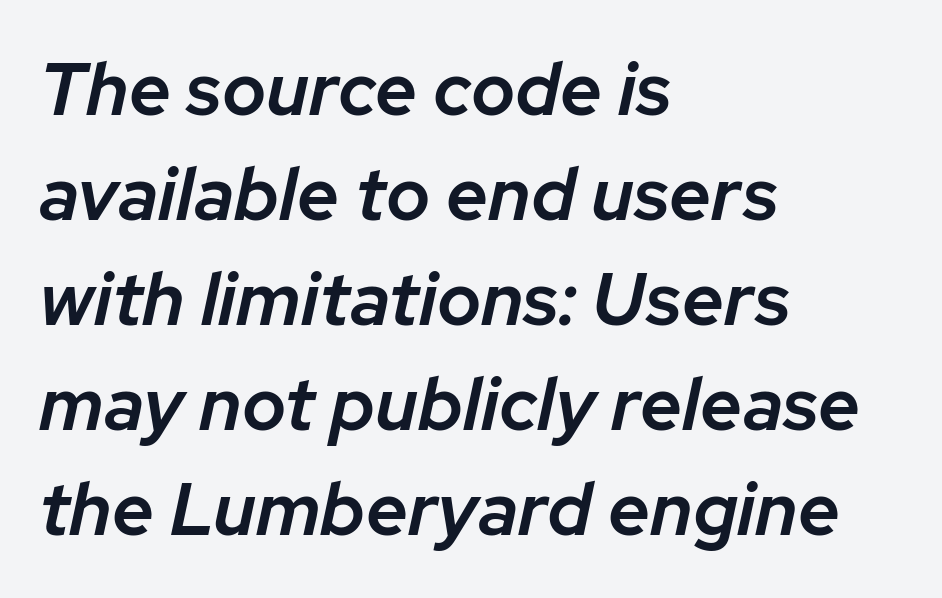
The image shows 74 px semibold type, italic (leaning right); set left-aligned, normal line spacing (1.42x), normal letter spacing, not underlined; low stroke contrast and a medium x-height.
